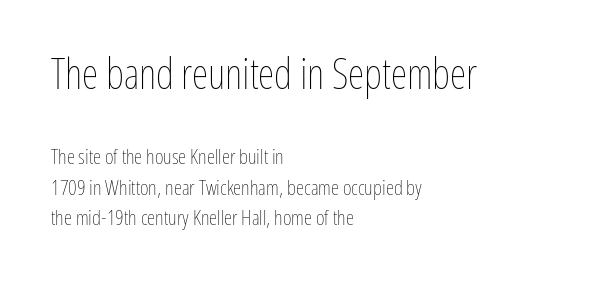
Q: Is the text bold? A: No.
Q: Is the text italic (slanted)? A: No, it is upright.
Q: Is the text underlined? A: No.
Q: How is the paragraph aligned? A: Left-aligned.
Q: Is the spacing between letters normal or unusually wide? A: Normal.
Q: Is the spacing between lines tight, normal or loose? A: Normal.
Q: Which block of text is set in a larger size, the first (top) or the second (bottom)? A: The first (top) one.
Q: Width (condensed, normal, or wide)? A: Condensed.
Q: Stroke contrast? A: Low.
Q: x-height? A: Medium.
Q: Monospaced? A: No.
